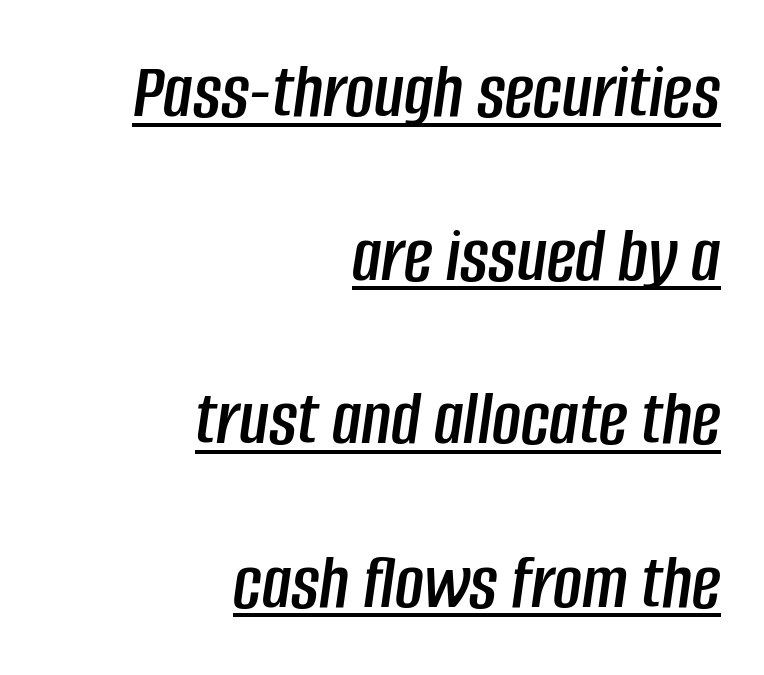
Q: Is the text italic (slanted)? A: Yes, it leans right by about 8 degrees.
Q: Is the text underlined? A: Yes.
Q: How is the paragraph aligned? A: Right-aligned.
Q: Is the spacing between letters normal or unusually wide? A: Normal.
Q: Is the spacing between lines tight, normal or loose? A: Loose.
Q: Width (condensed, normal, or wide)? A: Condensed.
Q: Stroke contrast? A: Low.
Q: x-height? A: Large.
Q: Monospaced? A: No.
